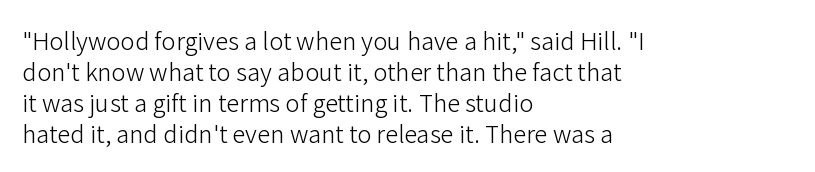
These lines keep a tight, regular rhythm from letter to letter. Notice how descenders clear the ascenders below comfortably — that's standard leading. These lines were composed using upright roman letters. One-word summary of the alignment: left. Nobody drew a line under any word here. The typesetting does not lean heavy: it is not bold.
